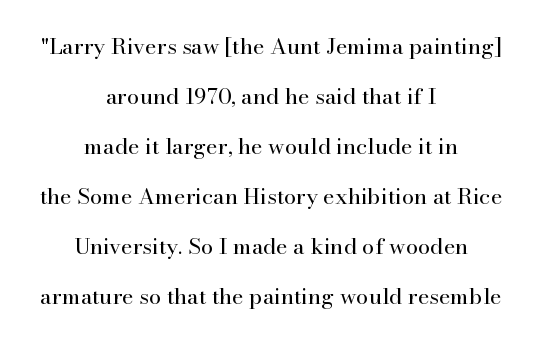
Q: Is the text bold? A: No.
Q: Is the text italic (slanted)? A: No, it is upright.
Q: Is the text underlined? A: No.
Q: How is the paragraph aligned? A: Centered.
Q: Is the spacing between letters normal or unusually wide? A: Normal.
Q: Is the spacing between lines tight, normal or loose? A: Loose.
